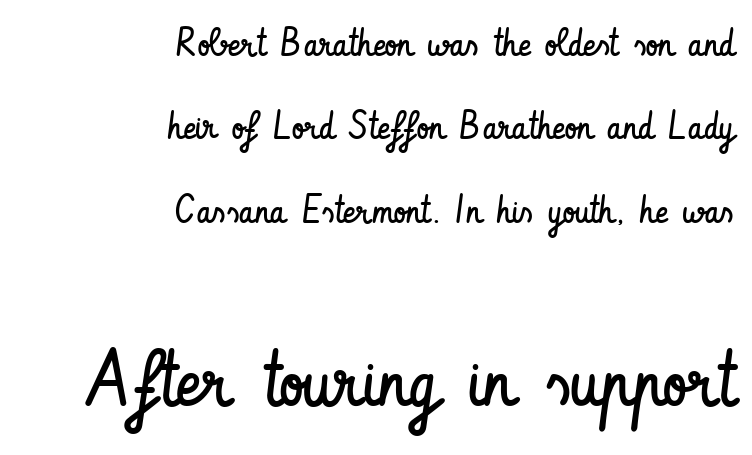
Regarding leading, the lines here are spaced well apart. Nobody touched the tracking dial on this one. Rendered with straight, roman letterforms. The compositor pushed each line to the right boundary.
